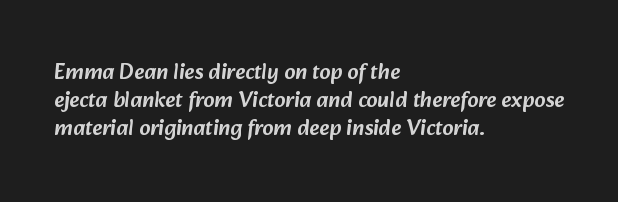
{"underline": "no", "align": "left", "line_spacing": "normal", "line_spacing_ratio": 1.27, "letter_spacing": "normal", "letter_spacing_em": 0.0, "glyph_px": 22}
